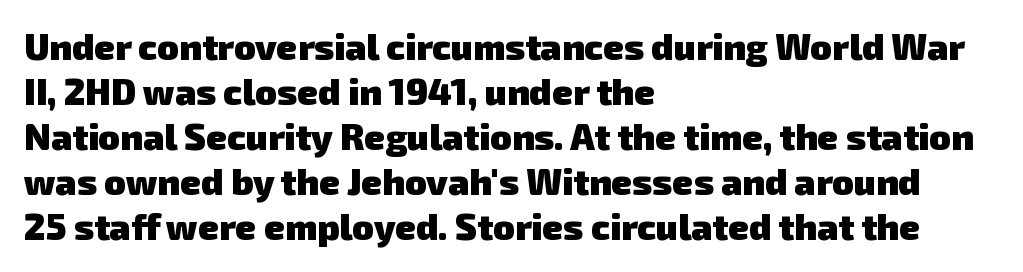
Q: Is the text bold? A: Yes.
Q: Is the typeface a serif or a sans-serif typeface? A: Sans-serif.
Q: Is the text underlined? A: No.
Q: How is the paragraph aligned? A: Left-aligned.
Q: Is the spacing between letters normal or unusually wide? A: Normal.
Q: Is the spacing between lines tight, normal or loose? A: Normal.
Q: Width (condensed, normal, or wide)? A: Normal.
Q: Stroke contrast? A: Low.
Q: x-height? A: Medium.
Q: Monospaced? A: No.
